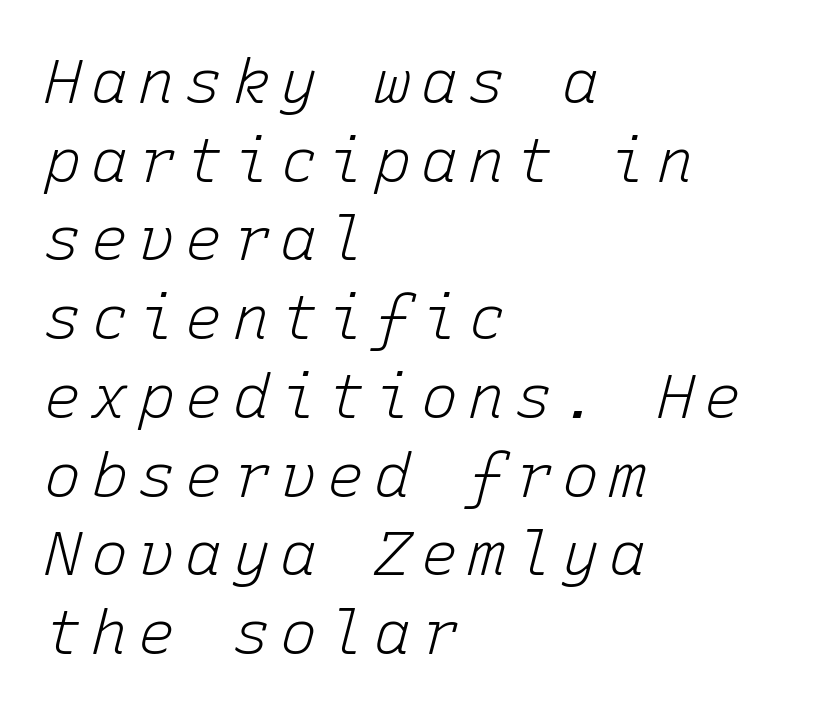
Check under the words: just untouched page. Successive baselines arrive at the customary interval. Compared with a typical body face, this is equally light or lighter still. Is the block centered? No — it sits flush against the left margin. The typography opts for an oblique posture over an upright one. Do the characters align in a grid? Yes, the font is monospaced.
